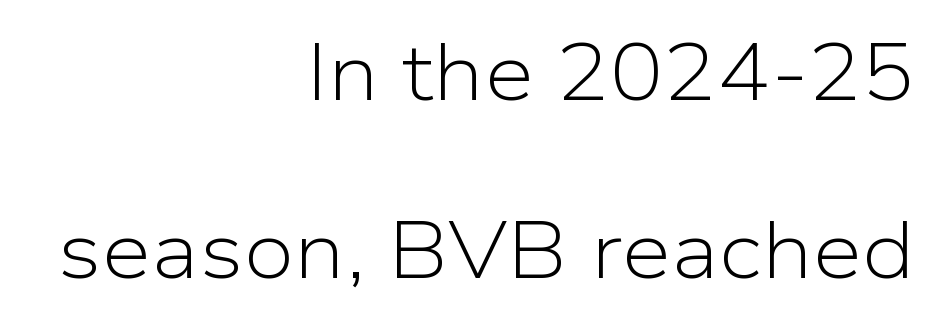
The image shows 80 px light sans-serif type, upright; set right-aligned, loose line spacing (2.23x), normal letter spacing, not underlined; low stroke contrast and a medium x-height.
